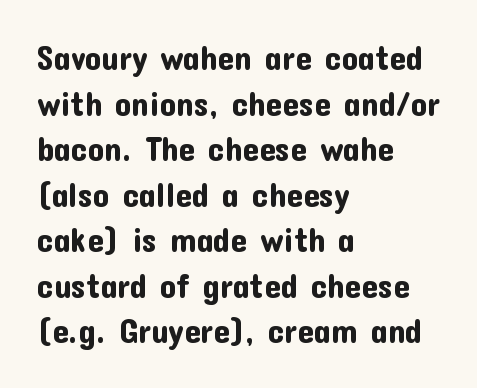
{"serif": "no", "italic": "no", "width": "normal", "stroke_contrast": "low", "x_height": "medium", "monospaced": "no", "underline": "no", "align": "left", "line_spacing": "normal", "line_spacing_ratio": 1.38, "letter_spacing": "normal", "letter_spacing_em": 0.0, "glyph_px": 33}
